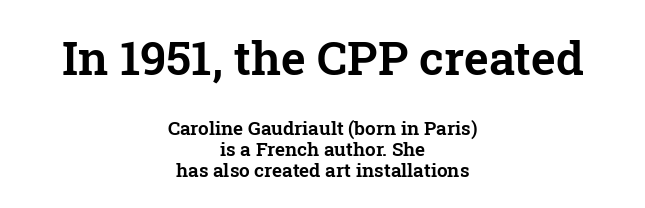
Horizontal alignment here is central, giving a formal, balanced look. The face used here appears at its bigger size in the upper chunk. Descender tails drop into unmarked territory. The horizontal fit of the characters is conventional and even.
